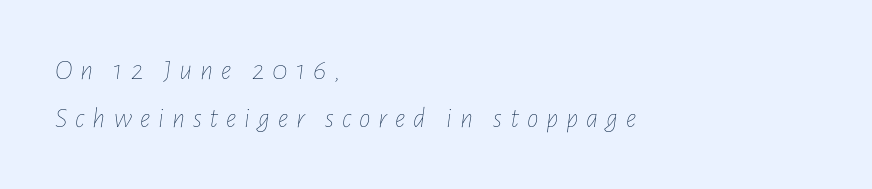
The cut favours lightness, reaching ordinary text weight at its darkest. The leading is moderate, giving the passage an even texture. Lines of text with bare space underneath. A student would call this left alignment; a typographer would say flush left, rag right. You could not count columns in this text — the font is proportionally spaced. Look at the tracking — it's clearly loosened, letters drifting apart.
